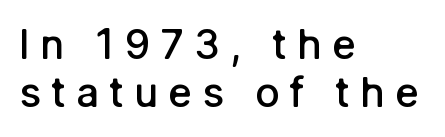
The image shows 41 px semibold sans-serif type, upright; set left-aligned, line spacing 1.18x, unusually wide letter spacing (+0.24 em), not underlined; low stroke contrast and a medium x-height.
